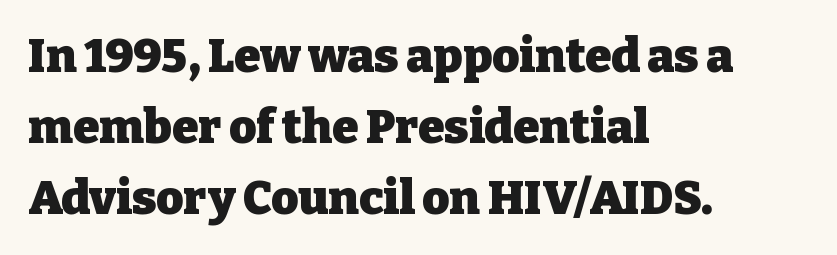
Characters remain perfectly vertical along every line. Classification — serif. This rendering uses left alignment, leaving the right contour irregular. The vertical gap from one line to the next is medium. Look at the tracking — it's just the regular setting, nothing added. Spacing verdict: proportional, widths tailored to each character.
